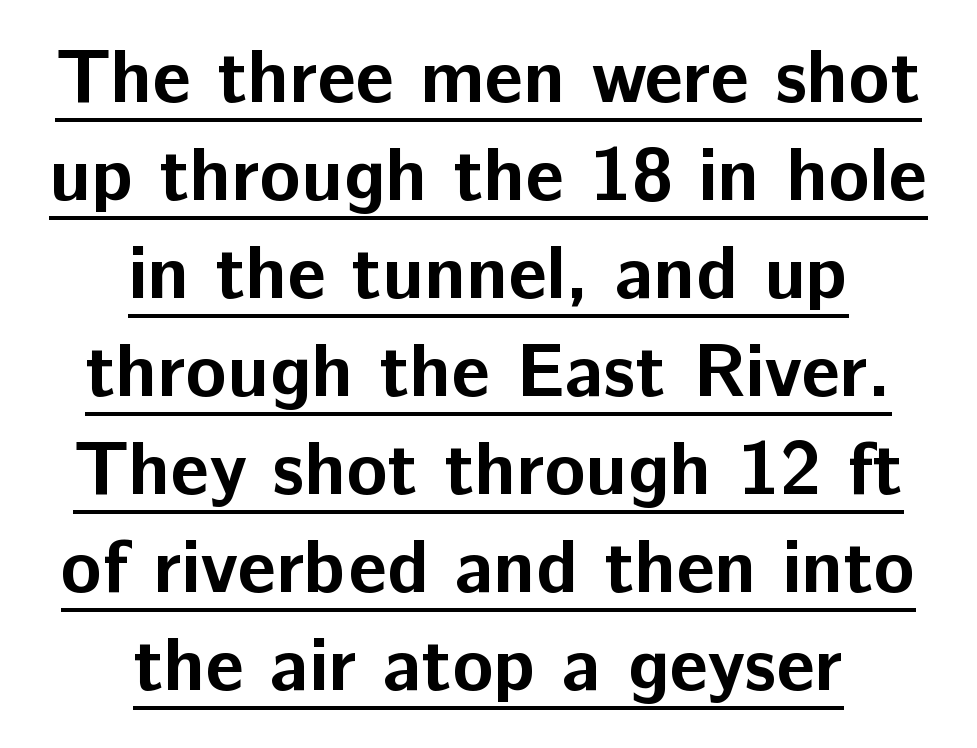
{"serif": "no", "italic": "no", "bold": "yes", "weight": "bold", "width": "normal", "stroke_contrast": "low", "x_height": "medium", "monospaced": "no", "underline": "yes", "align": "center", "line_spacing": "normal", "line_spacing_ratio": 1.29, "letter_spacing": "normal", "letter_spacing_em": 0.0, "glyph_px": 76}
